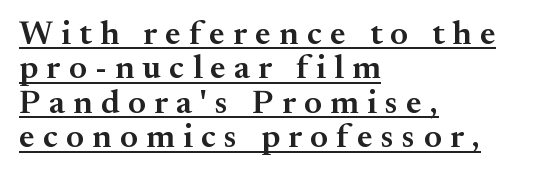
The image shows 34 px semibold serif type, upright; set left-aligned, tight line spacing (1.01x), unusually wide letter spacing (+0.24 em), underlined; medium stroke contrast and a small x-height.
